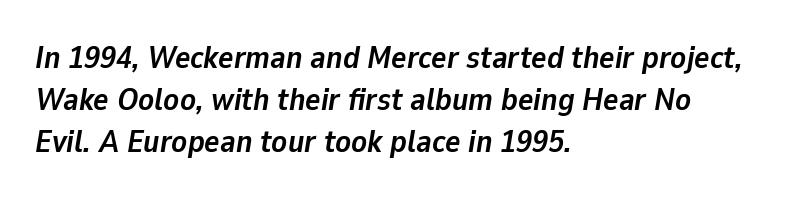
Does the lettering tilt? It does — this is italic. This sample has the flowing, uneven cadence of proportional lettering. Tracking value appears to be zero — textbook default spacing. Students, this is bold: see how much ink each stroke carries.
